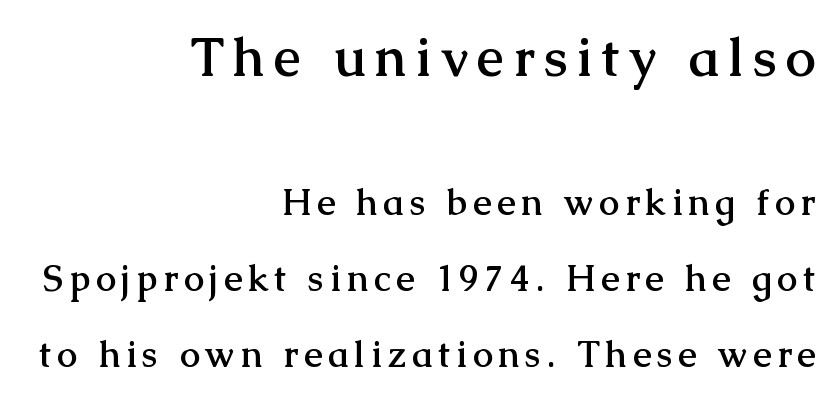
{"serif": "yes", "italic": "no", "bold": "yes", "weight": "semibold", "width": "normal", "stroke_contrast": "medium", "x_height": "medium", "monospaced": "no", "underline": "no", "align": "right", "line_spacing": "loose", "line_spacing_ratio": 2.12, "larger_block": "first", "size_ratio": 1.5, "glyph_px": 54}
